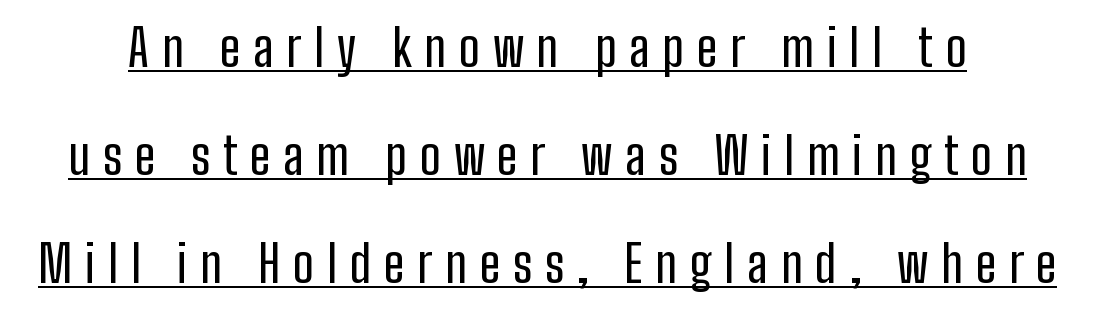
The image shows 51 px condensed sans-serif type, upright; set loose line spacing (2.12x), unusually wide letter spacing (+0.25 em), underlined; low stroke contrast and a medium x-height.
